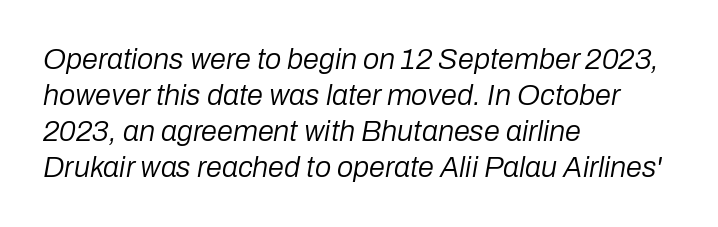
Look at the tracking — it's just the regular setting, nothing added. Style check: oblique. A light-to-regular cut is what we see here. Compared with a centered layout, this one pins lines to the left instead. Check the space under the baseline: it is left empty. Is this a fixed-width face? No — the glyphs have proportional, varying widths.
